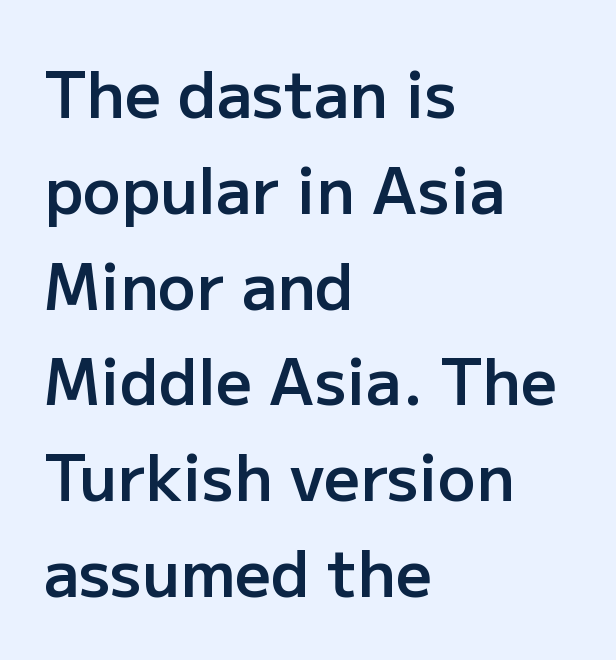
The image shows 63 px semibold sans-serif type, upright; set left-aligned, normal line spacing (1.52x), normal letter spacing, not underlined; low stroke contrast and a medium x-height.
